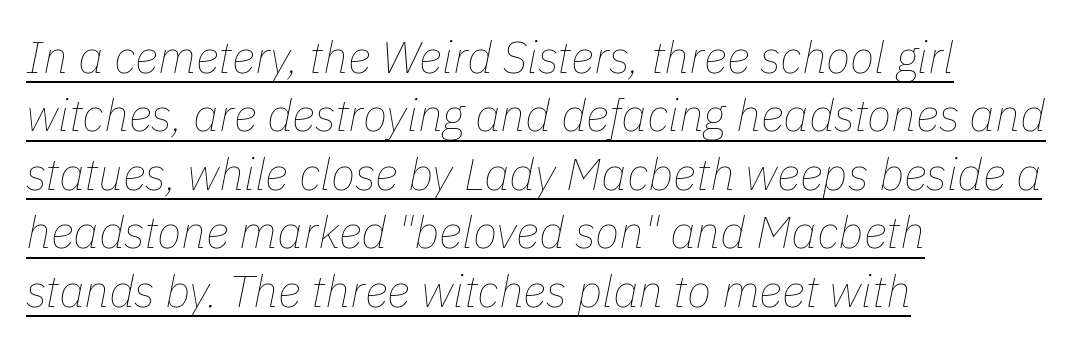
A typesetter would call this zero additional tracking. Do the characters align in a grid? No, the font is proportional. The passage is arranged the way most books set body copy — flush left. Underlining? Definitely there. Normally led — the rows are evenly, conventionally spaced.
